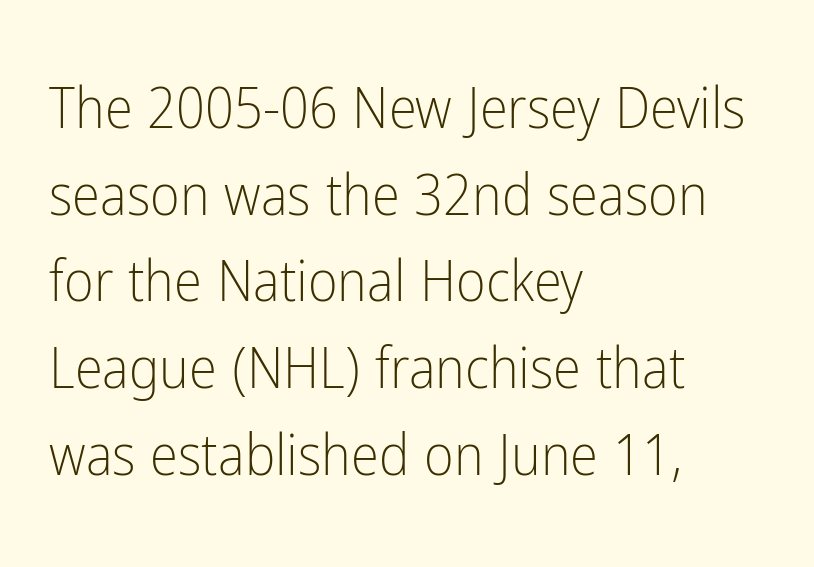
{"serif": "no", "italic": "no", "bold": "no", "weight": "light", "width": "condensed", "stroke_contrast": "low", "x_height": "medium", "monospaced": "no", "underline": "no", "align": "left", "line_spacing": "normal", "line_spacing_ratio": 1.52, "letter_spacing": "normal", "letter_spacing_em": 0.0, "glyph_px": 57}
